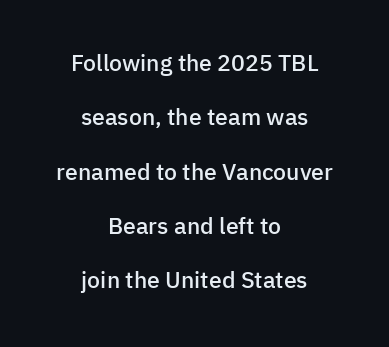
The image shows 23 px text type, upright; set centered, loose line spacing (2.36x), normal letter spacing, not underlined.
